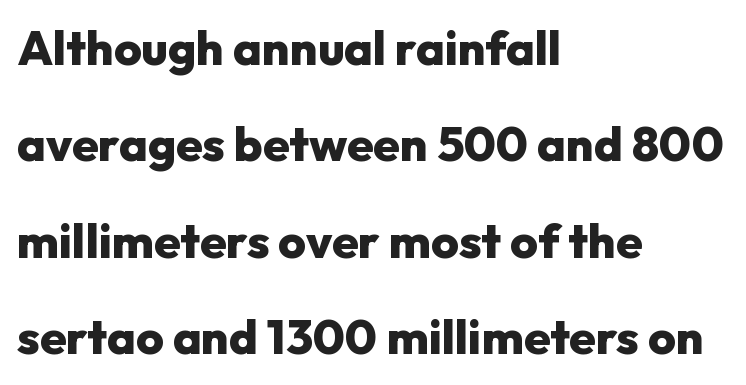
Q: Is the text bold? A: Yes.
Q: Is the text italic (slanted)? A: No, it is upright.
Q: Is the typeface a serif or a sans-serif typeface? A: Sans-serif.
Q: Is the text underlined? A: No.
Q: How is the paragraph aligned? A: Left-aligned.
Q: Is the spacing between letters normal or unusually wide? A: Normal.
Q: Is the spacing between lines tight, normal or loose? A: Loose.
Q: Width (condensed, normal, or wide)? A: Normal.
Q: Stroke contrast? A: Low.
Q: x-height? A: Medium.
Q: Monospaced? A: No.
